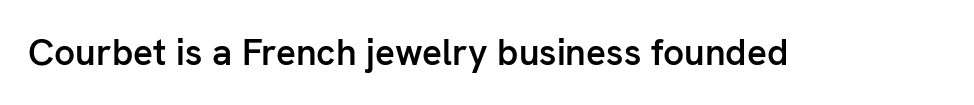
The image shows 37 px semibold sans-serif type, upright; set normal letter spacing, not underlined; low stroke contrast and a medium x-height.
